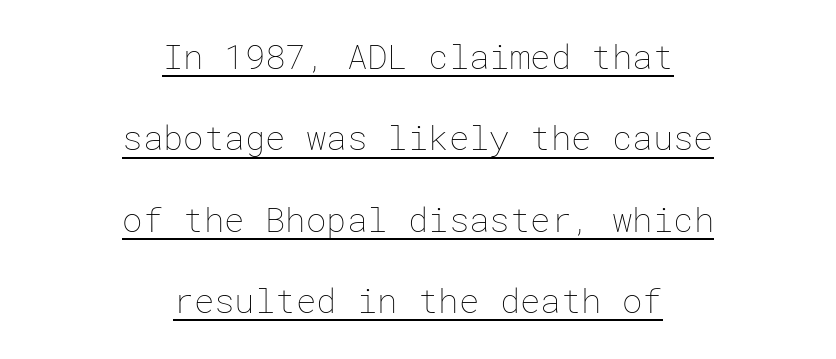
{"italic": "no", "bold": "no", "weight": "thin", "width": "normal", "stroke_contrast": "low", "x_height": "medium", "underline": "yes", "align": "center", "line_spacing": "loose", "line_spacing_ratio": 2.39, "letter_spacing": "normal", "letter_spacing_em": 0.0, "glyph_px": 34}
